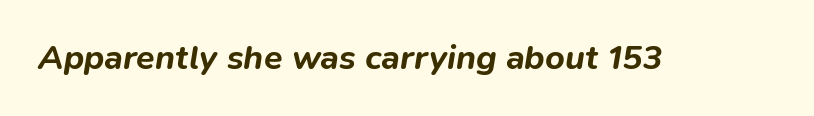
Q: Is the text bold? A: Yes.
Q: Is the text italic (slanted)? A: Yes, it leans right by about 9 degrees.
Q: Is the text underlined? A: No.
Q: Is the spacing between letters normal or unusually wide? A: Normal.
Q: Width (condensed, normal, or wide)? A: Normal.
Q: Stroke contrast? A: Low.
Q: x-height? A: Medium.
Q: Monospaced? A: No.
